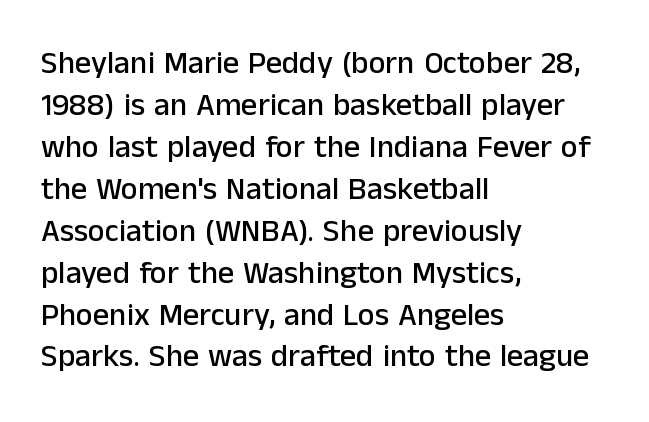
The image shows 32 px sans-serif type, upright; set left-aligned, normal line spacing (1.31x), normal letter spacing, not underlined; low stroke contrast and a medium x-height.
